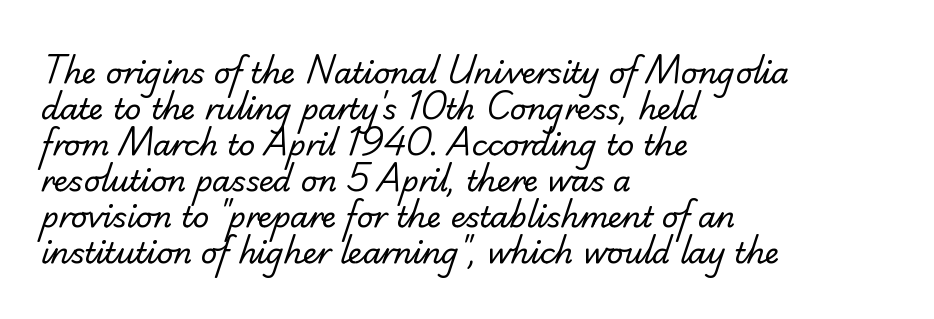
The image shows 29 px regular-weight serif type; set left-aligned, line spacing 1.24x, normal letter spacing, not underlined; low stroke contrast and a small x-height.
